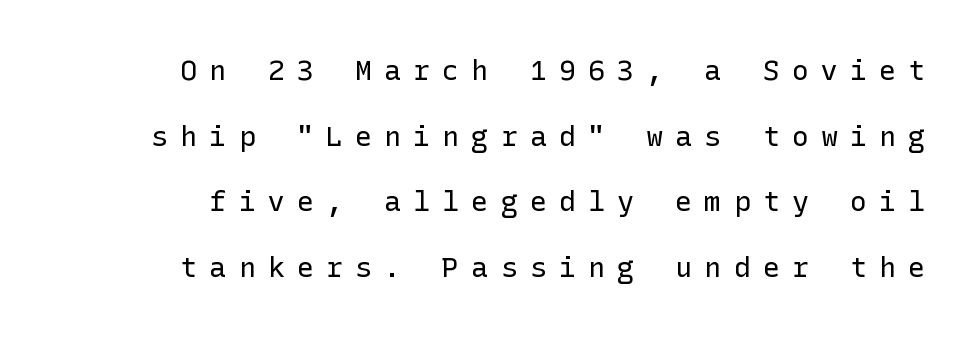
{"serif": "no", "italic": "no", "bold": "no", "weight": "regular", "width": "normal", "stroke_contrast": "low", "x_height": "medium", "underline": "no", "line_spacing": "loose", "line_spacing_ratio": 2.34, "letter_spacing": "wide", "letter_spacing_em": 0.44, "glyph_px": 28}
